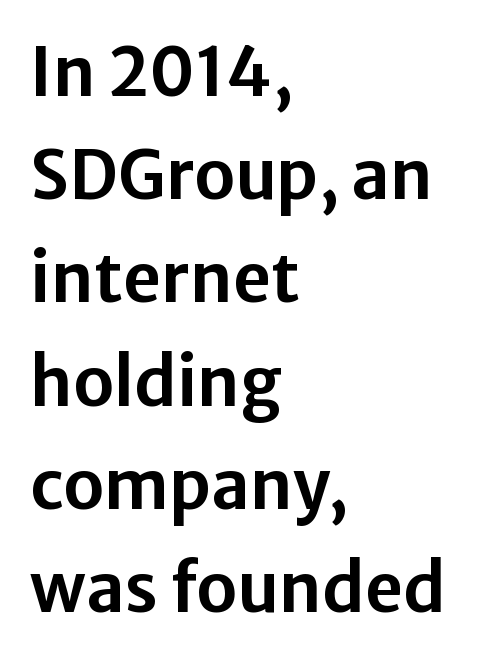
{"serif": "no", "italic": "no", "width": "normal", "stroke_contrast": "low", "x_height": "medium", "monospaced": "no", "underline": "no", "align": "left", "line_spacing": "normal", "line_spacing_ratio": 1.54, "letter_spacing": "normal", "letter_spacing_em": 0.0, "glyph_px": 67}
